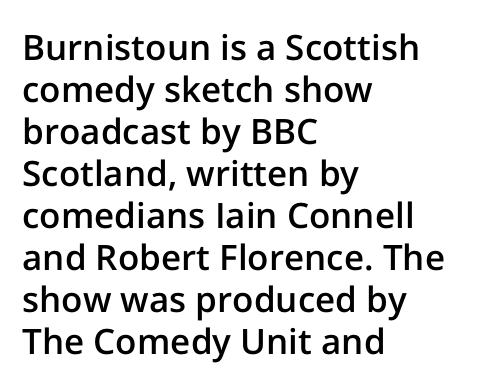
Glyph-to-glyph distance matches everyday printed text. What kind of face is this? One without serifs — a sans. The string is rendered with underlining switched off. Varying glyph widths throughout — classic text-font behaviour.
